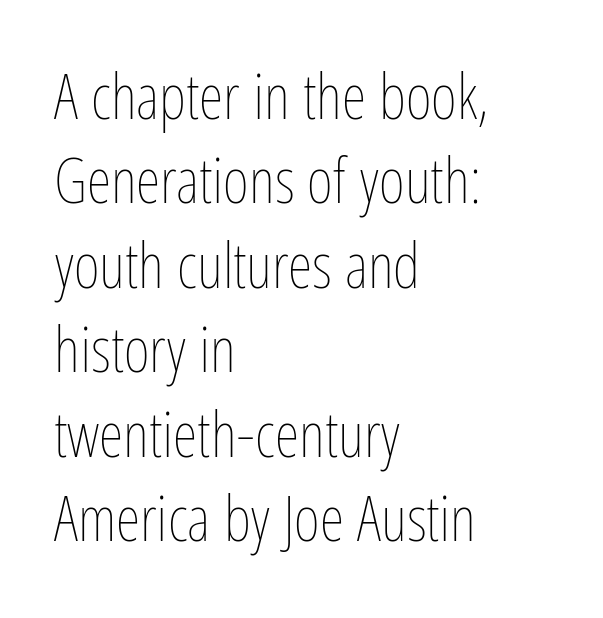
{"italic": "no", "bold": "no", "weight": "thin", "width": "condensed", "stroke_contrast": "low", "x_height": "medium", "monospaced": "no", "underline": "no", "align": "left", "line_spacing": "normal", "line_spacing_ratio": 1.34, "letter_spacing": "normal", "letter_spacing_em": 0.0, "glyph_px": 63}
